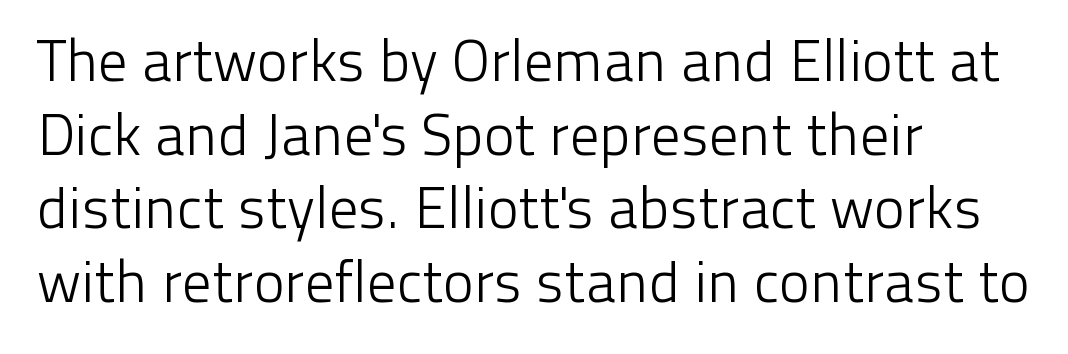
The image shows 58 px light sans-serif type, upright; set left-aligned, normal line spacing (1.27x), normal letter spacing, not underlined; low stroke contrast and a medium x-height.
